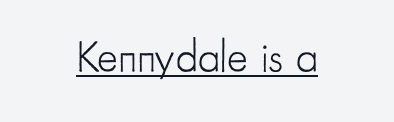
The image shows 44 px light, condensed sans-serif type, upright; set normal letter spacing, underlined; low stroke contrast and a small x-height.
